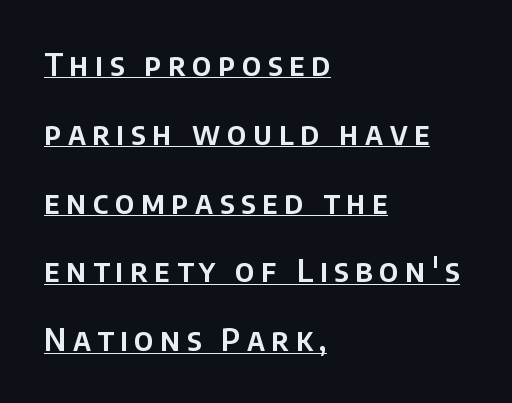
Font category for this specimen: sans-serif. The designer dialed line spacing up above the default. Look at the tracking — it's clearly loosened, letters drifting apart. Honestly, the underline is the first thing you notice here.
